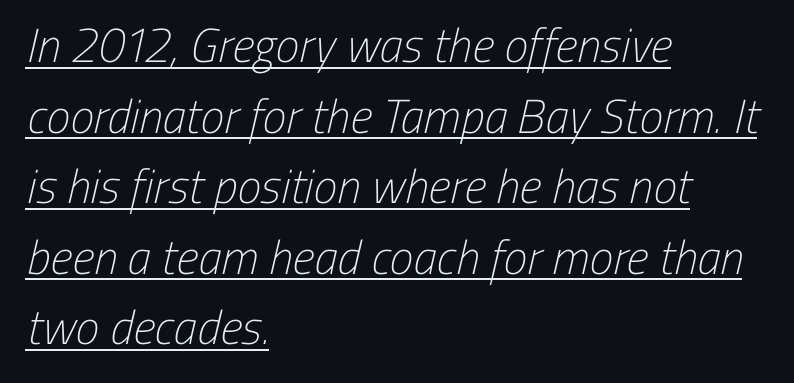
Q: Is the text bold? A: No.
Q: Is the typeface a serif or a sans-serif typeface? A: Sans-serif.
Q: Is the text underlined? A: Yes.
Q: How is the paragraph aligned? A: Left-aligned.
Q: Is the spacing between letters normal or unusually wide? A: Normal.
Q: Is the spacing between lines tight, normal or loose? A: Normal.
Q: Width (condensed, normal, or wide)? A: Condensed.
Q: Stroke contrast? A: Low.
Q: x-height? A: Medium.
Q: Monospaced? A: No.
